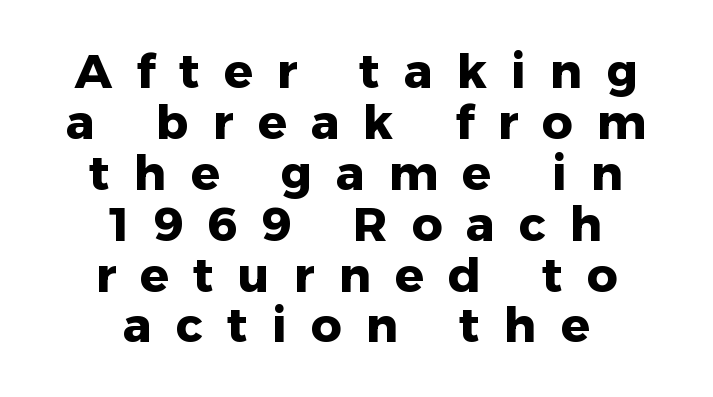
The image shows 48 px heavy sans-serif type, upright; set centered, tight line spacing (1.06x), unusually wide letter spacing (+0.5 em), not underlined; low stroke contrast and a medium x-height.
